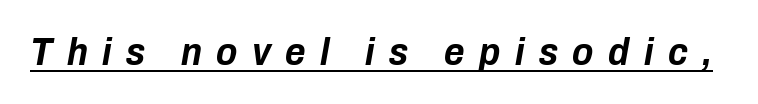
The specimen includes a rule beneath the text block's lines. Character widths vary here, with narrow letters taking less room than wide ones. An italicized treatment has been applied to the whole sample. The glyphs have the mass of a bold cut.
